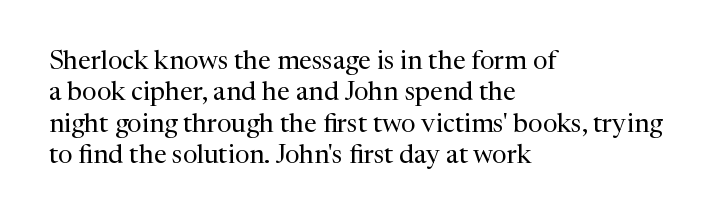
Q: Is the text bold? A: No.
Q: Is the text italic (slanted)? A: No, it is upright.
Q: Is the text underlined? A: No.
Q: How is the paragraph aligned? A: Left-aligned.
Q: Is the spacing between letters normal or unusually wide? A: Normal.
